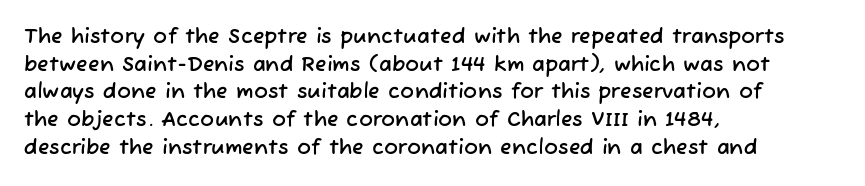
The image shows 21 px text type; set left-aligned, normal line spacing (1.32x), normal letter spacing, not underlined.
